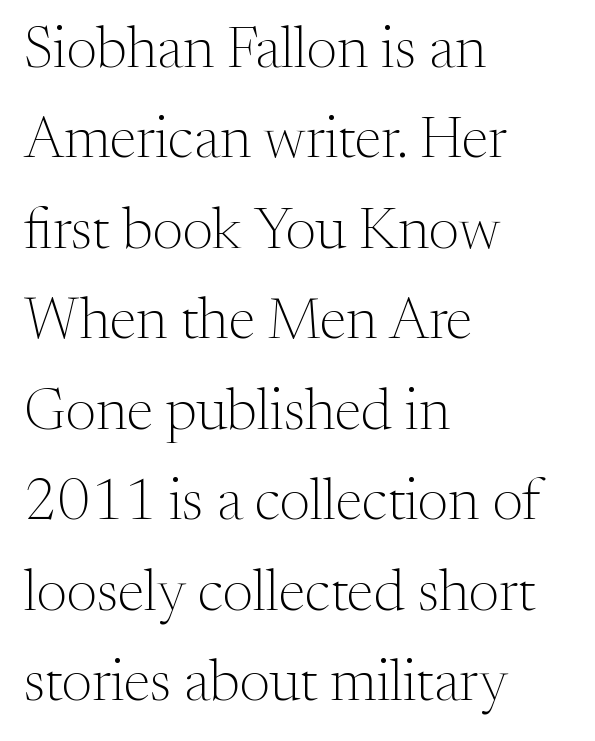
Q: Is the text bold? A: No.
Q: Is the text italic (slanted)? A: No, it is upright.
Q: Is the typeface a serif or a sans-serif typeface? A: Serif.
Q: Is the text underlined? A: No.
Q: How is the paragraph aligned? A: Left-aligned.
Q: Is the spacing between letters normal or unusually wide? A: Normal.
Q: Is the spacing between lines tight, normal or loose? A: Normal.
Q: Width (condensed, normal, or wide)? A: Normal.
Q: Stroke contrast? A: Medium.
Q: x-height? A: Medium.
Q: Monospaced? A: No.
